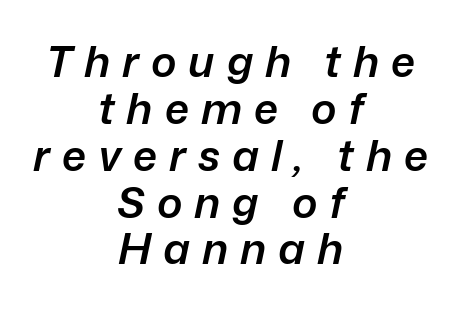
Q: Is the text bold? A: Semi-bold.
Q: Is the text italic (slanted)? A: Yes, it leans right by about 12 degrees.
Q: Is the text underlined? A: No.
Q: How is the paragraph aligned? A: Centered.
Q: Is the spacing between letters normal or unusually wide? A: Unusually wide.
Q: Is the spacing between lines tight, normal or loose? A: Tight.
Q: Width (condensed, normal, or wide)? A: Normal.
Q: Stroke contrast? A: Low.
Q: x-height? A: Medium.
Q: Monospaced? A: No.
